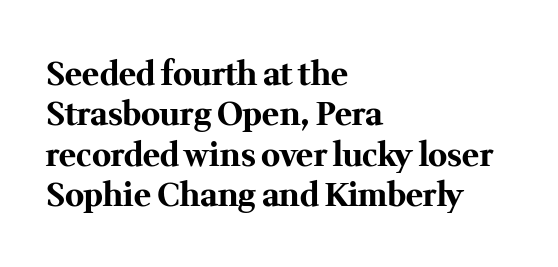
Q: Is the text bold? A: Yes.
Q: Is the text italic (slanted)? A: No, it is upright.
Q: Is the typeface a serif or a sans-serif typeface? A: Serif.
Q: Is the text underlined? A: No.
Q: How is the paragraph aligned? A: Left-aligned.
Q: Is the spacing between letters normal or unusually wide? A: Normal.
Q: Is the spacing between lines tight, normal or loose? A: Normal.
Q: Width (condensed, normal, or wide)? A: Normal.
Q: Stroke contrast? A: Medium.
Q: x-height? A: Medium.
Q: Monospaced? A: No.
